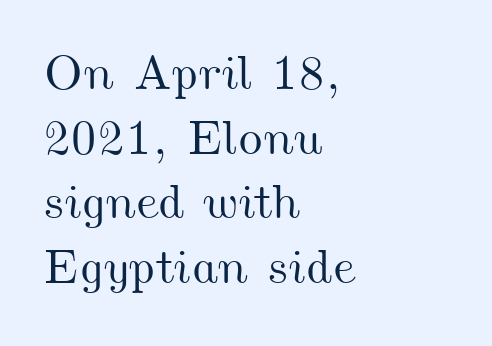
{"width": "wide", "stroke_contrast": "medium", "x_height": "small", "monospaced": "no", "underline": "no", "align": "left", "line_spacing": "normal", "line_spacing_ratio": 1.32, "letter_spacing": "normal", "letter_spacing_em": 0.0, "glyph_px": 49}
